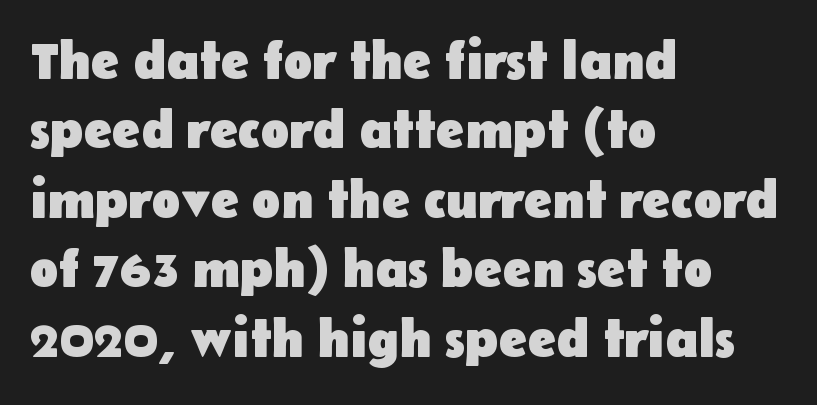
{"serif": "no", "italic": "no", "bold": "yes", "weight": "heavy", "width": "normal", "stroke_contrast": "low", "x_height": "medium", "monospaced": "no", "underline": "no", "align": "left", "line_spacing": "normal", "line_spacing_ratio": 1.31, "letter_spacing": "normal", "letter_spacing_em": 0.0, "glyph_px": 53}
